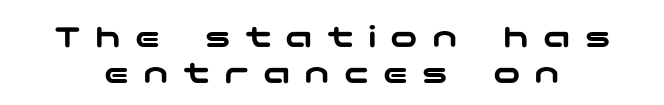
{"serif": "no", "italic": "no", "width": "wide", "stroke_contrast": "low", "x_height": "medium", "underline": "no", "line_spacing": "tight", "line_spacing_ratio": 1.05, "letter_spacing": "wide", "letter_spacing_em": 0.42, "glyph_px": 34}
